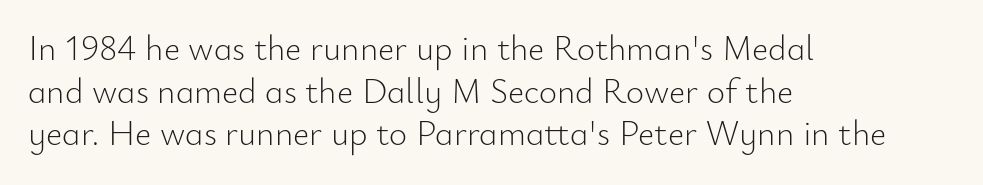
{"serif": "no", "italic": "no", "bold": "no", "weight": "light", "width": "normal", "stroke_contrast": "low", "x_height": "small", "monospaced": "no", "underline": "no", "align": "left", "line_spacing_ratio": 1.22, "letter_spacing": "normal", "letter_spacing_em": 0.0, "glyph_px": 35}
